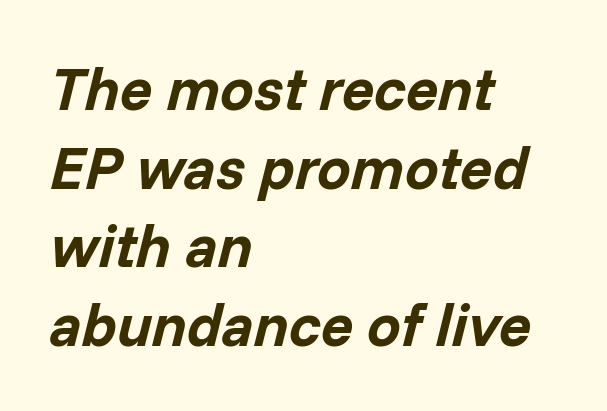
Default kerning and tracking; the words read as compact shapes. Only glyphs here, with clear space below each row. Notice how thick the strokes are: this is what a full bold looks like. These lines are rendered in a variable-pitch font. Posture: slanted.
